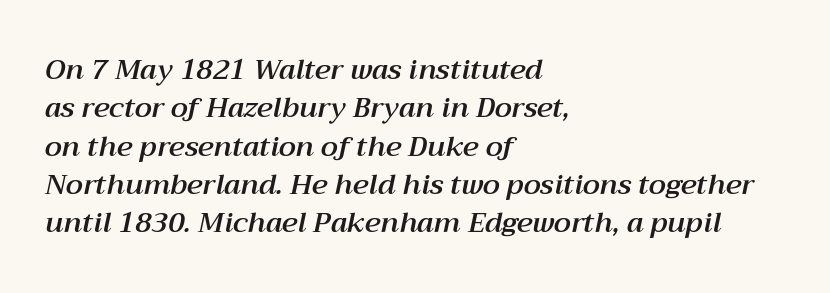
The typography opts for an oblique posture over an upright one. Visually the block forms a straight wall on the left and a jagged coastline on the right. Students, note that the glyphs here touch the page at normal intervals. Think of a printed novel: that variable character pitch is what you see here. The vertical gap from one line to the next is medium. The gap between lines stays unmarked.
